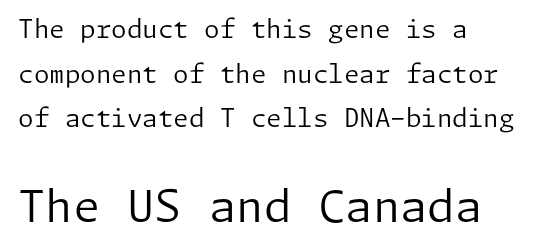
Q: Is the text bold? A: No.
Q: Is the text italic (slanted)? A: No, it is upright.
Q: Is the typeface a serif or a sans-serif typeface? A: Sans-serif.
Q: Is the text underlined? A: No.
Q: How is the paragraph aligned? A: Left-aligned.
Q: Is the spacing between letters normal or unusually wide? A: Normal.
Q: Which block of text is set in a larger size, the first (top) or the second (bottom)? A: The second (bottom) one.
Q: Width (condensed, normal, or wide)? A: Normal.
Q: Stroke contrast? A: Low.
Q: x-height? A: Medium.
